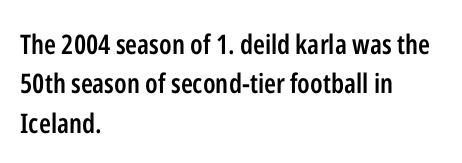
{"italic": "no", "bold": "semi", "underline": "no", "align": "left", "line_spacing": "normal", "line_spacing_ratio": 1.46, "letter_spacing": "normal", "letter_spacing_em": 0.0, "glyph_px": 27}
